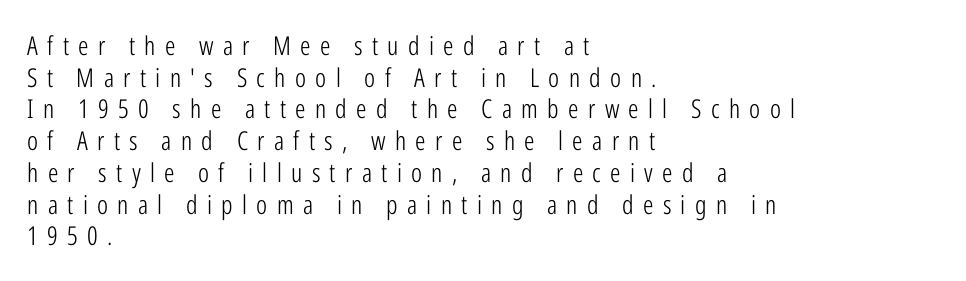
Stroke thickness stays within the range of a standard reading face or lighter. You can tell it's not italic because the verticals are truly vertical. Check under the words: just untouched page. Spacing between characters has been opened up far beyond the box default. Notice how the passage keeps a crisp vertical edge on the left only.
